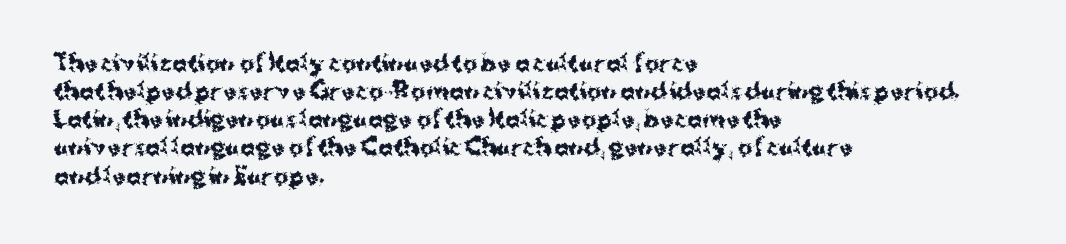
The image shows 22 px bold type, upright; set left-aligned, normal line spacing (1.28x), normal letter spacing, not underlined.
